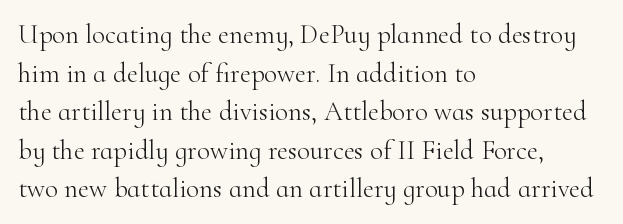
Stroke thickness stays within the range of a standard reading face or lighter. Notice how descenders clear the ascenders below comfortably — that's standard leading. There is no visible air inserted between adjacent glyphs. Casual observation: everything's shoved over to the left. The specimen omits any rule beneath the text block's lines. The letters stand straight up with perfectly vertical stems.
